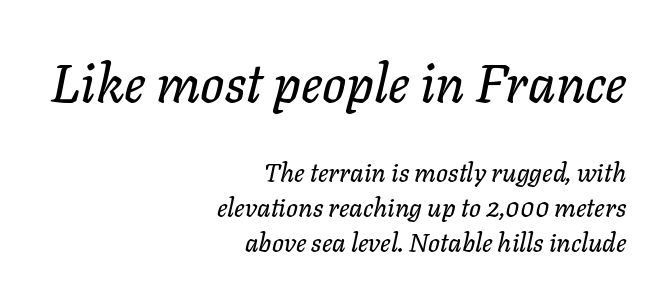
The image shows 53 px text type, italic (leaning right); set right-aligned, normal line spacing (1.34x), normal letter spacing, not underlined; the first (top) block is 2.04x larger; low stroke contrast and a medium x-height.
